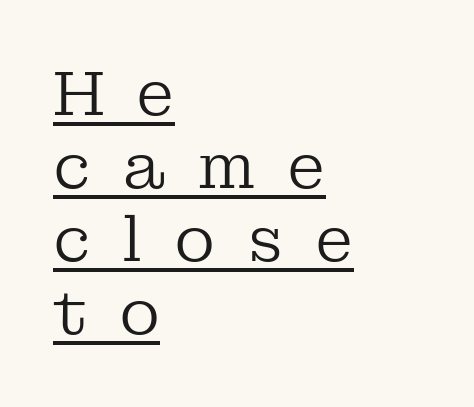
Q: Is the text bold? A: No.
Q: Is the text italic (slanted)? A: No, it is upright.
Q: Is the typeface a serif or a sans-serif typeface? A: Serif.
Q: Is the text underlined? A: Yes.
Q: How is the paragraph aligned? A: Left-aligned.
Q: Is the spacing between letters normal or unusually wide? A: Unusually wide.
Q: Width (condensed, normal, or wide)? A: Normal.
Q: Stroke contrast? A: Low.
Q: x-height? A: Medium.
Q: Monospaced? A: No.
